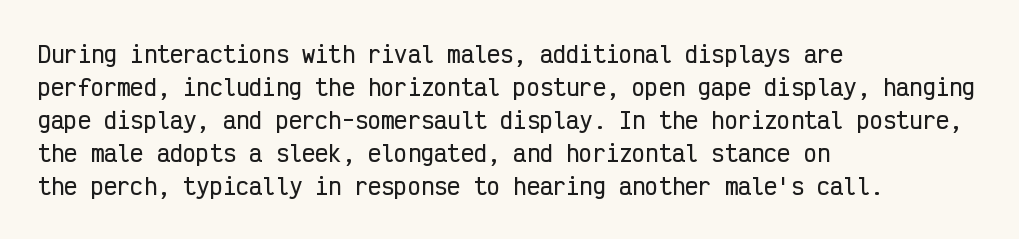
{"italic": "no", "underline": "no", "align": "left", "line_spacing": "normal", "line_spacing_ratio": 1.5, "letter_spacing": "normal", "letter_spacing_em": 0.0, "glyph_px": 22}
